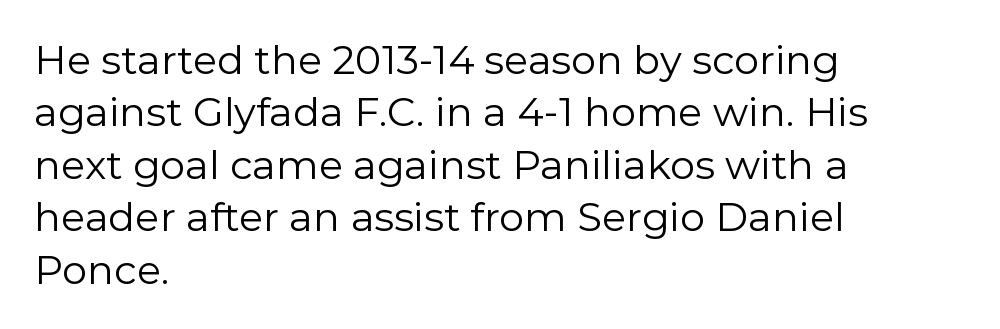
The image shows 40 px regular-weight sans-serif type, upright; set left-aligned, normal line spacing (1.31x), normal letter spacing, not underlined; low stroke contrast and a medium x-height.
